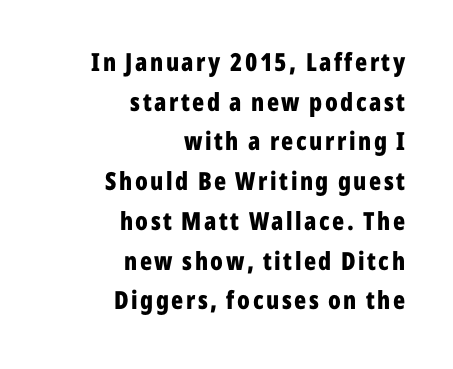
The image shows 25 px bold type, upright; set right-aligned, normal line spacing (1.59x), not underlined.
